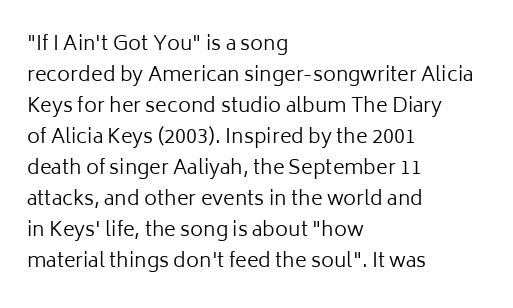
The face looks like a standard text weight, possibly lighter. The type is set solid horizontally, with unmodified tracking. The lettering stays uniformly vertical, giving the passage a roman look. Leading: standard. Casual observation: everything's shoved over to the left.
